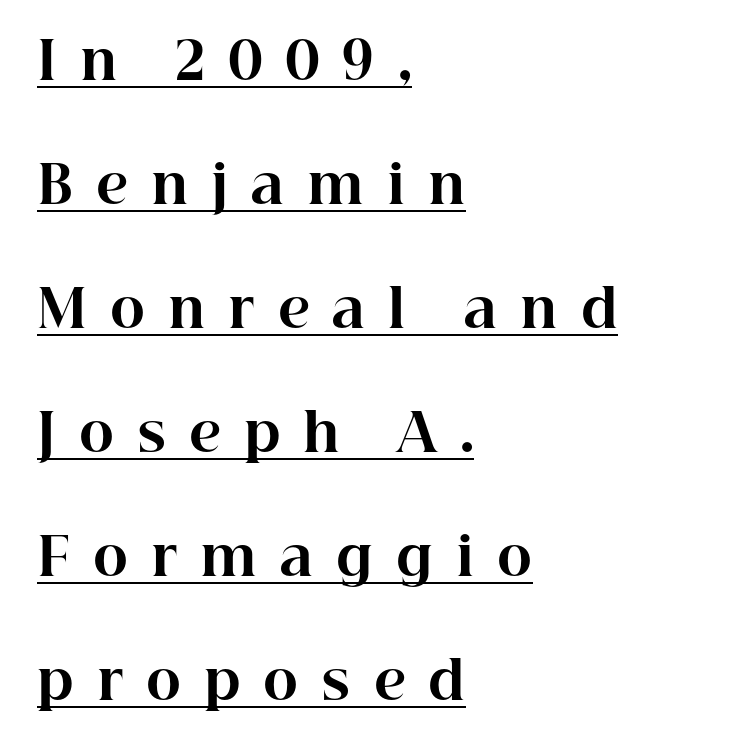
{"serif": "yes", "italic": "no", "bold": "yes", "weight": "bold", "width": "normal", "stroke_contrast": "high", "x_height": "medium", "monospaced": "no", "underline": "yes", "align": "left", "line_spacing": "loose", "line_spacing_ratio": 2.34, "letter_spacing": "wide", "letter_spacing_em": 0.43, "glyph_px": 53}
